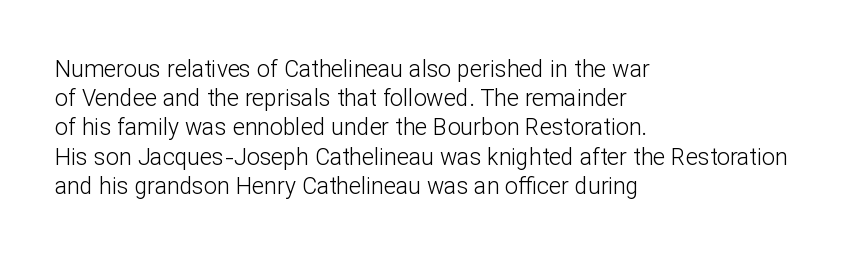
The image shows 23 px text type, upright; set left-aligned, normal line spacing (1.27x), normal letter spacing, not underlined.
